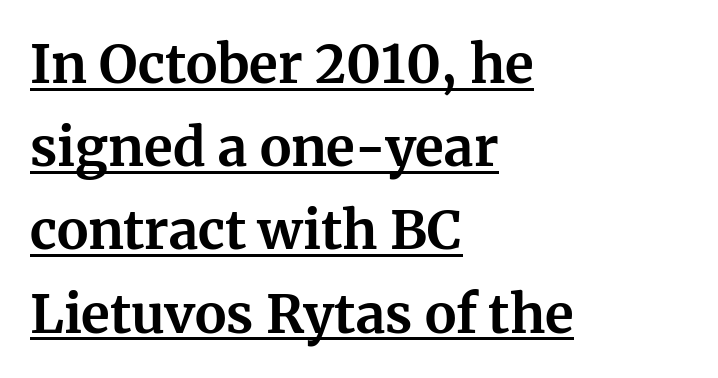
You could not count columns in this text — the font is proportionally spaced. Unlike a clean sans, this face finishes its strokes with serifs. Typographic density is high because the face is bold. Emphasis is given by a line drawn under the lettering.
